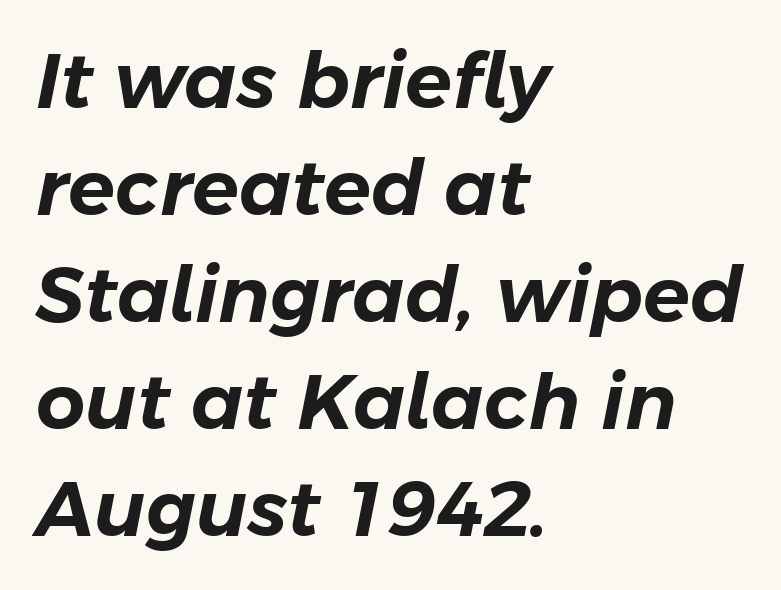
Q: Is the text italic (slanted)? A: Yes, it leans right by about 11 degrees.
Q: Is the text underlined? A: No.
Q: How is the paragraph aligned? A: Left-aligned.
Q: Is the spacing between letters normal or unusually wide? A: Normal.
Q: Is the spacing between lines tight, normal or loose? A: Normal.
Q: Width (condensed, normal, or wide)? A: Normal.
Q: Stroke contrast? A: Low.
Q: x-height? A: Medium.
Q: Monospaced? A: No.
